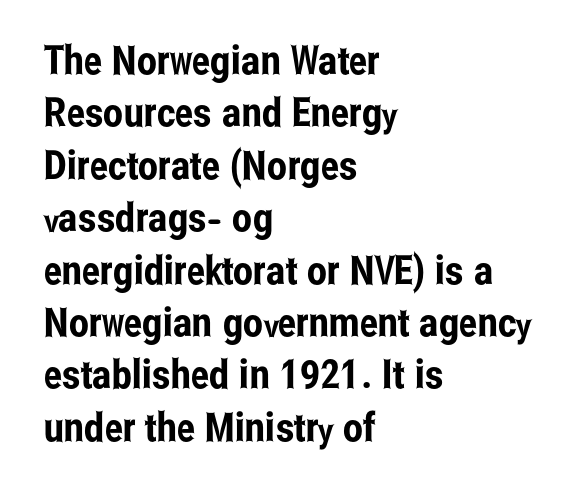
{"serif": "no", "italic": "no", "width": "condensed", "stroke_contrast": "low", "x_height": "medium", "monospaced": "no", "underline": "no", "align": "left", "line_spacing": "normal", "line_spacing_ratio": 1.31, "letter_spacing": "normal", "letter_spacing_em": 0.0, "glyph_px": 40}
